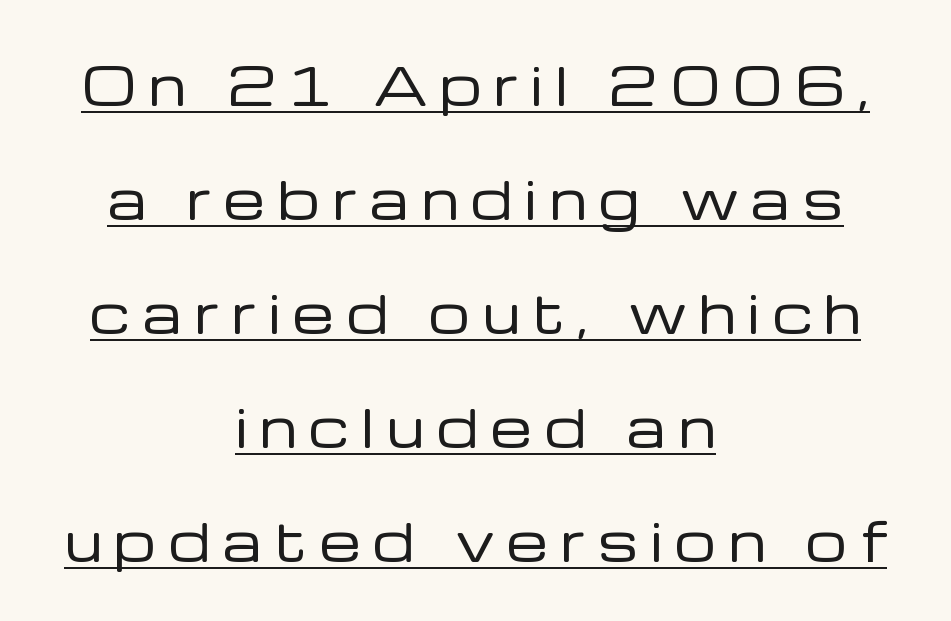
{"serif": "no", "italic": "no", "bold": "no", "weight": "regular", "width": "normal", "stroke_contrast": "low", "x_height": "medium", "monospaced": "no", "underline": "yes", "align": "center", "line_spacing": "loose", "line_spacing_ratio": 2.19, "letter_spacing": "wide", "letter_spacing_em": 0.25, "glyph_px": 52}
